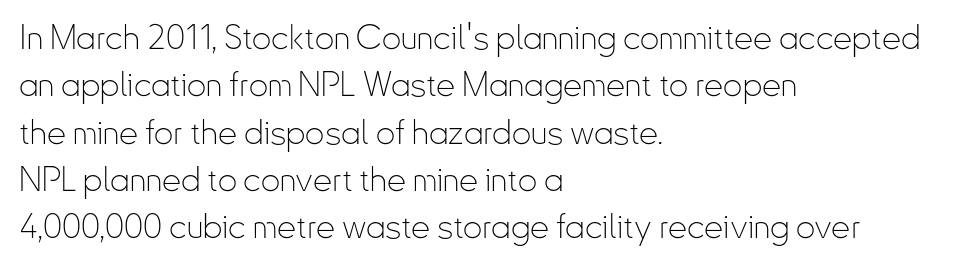
{"serif": "no", "italic": "no", "bold": "no", "weight": "thin", "width": "condensed", "stroke_contrast": "low", "x_height": "small", "monospaced": "no", "underline": "no", "align": "left", "line_spacing": "normal", "line_spacing_ratio": 1.39, "letter_spacing": "normal", "letter_spacing_em": 0.0, "glyph_px": 34}
